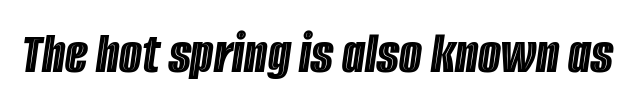
Type without underlining. Is this a fixed-width face? No — the glyphs have proportional, varying widths. The text carries the slant typical of an italic or oblique font. Standard letterfit; no display-style spreading of the glyphs.
